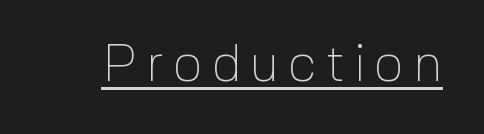
The image shows 52 px thin sans-serif type, upright; set underlined; a medium x-height.
